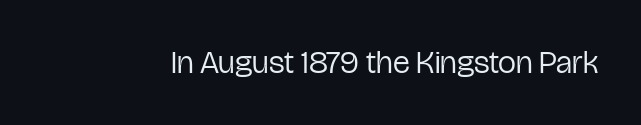
{"serif": "no", "italic": "no", "bold": "no", "weight": "regular", "width": "condensed", "stroke_contrast": "low", "x_height": "medium", "monospaced": "no", "underline": "no", "letter_spacing": "normal", "letter_spacing_em": 0.0, "glyph_px": 32}
